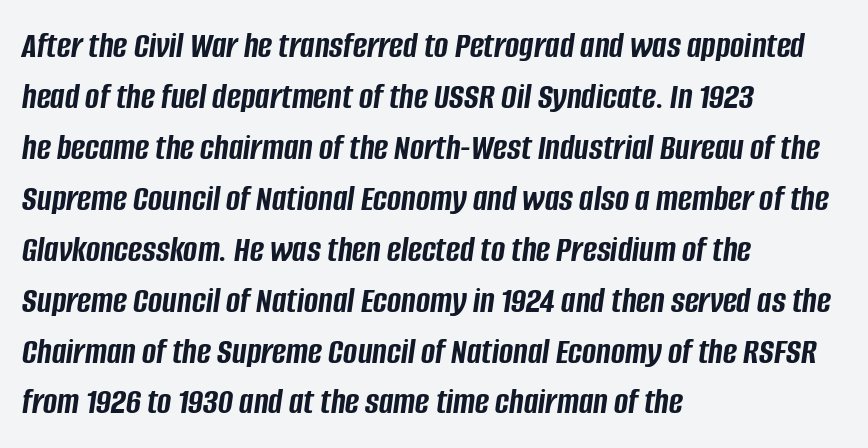
{"italic": "yes", "lean": "right", "slant_degrees": 8, "bold": "yes", "weight": "semibold", "width": "condensed", "stroke_contrast": "low", "x_height": "large", "monospaced": "no", "underline": "no", "align": "left", "line_spacing": "normal", "line_spacing_ratio": 1.34, "letter_spacing": "normal", "letter_spacing_em": 0.0, "glyph_px": 38}
